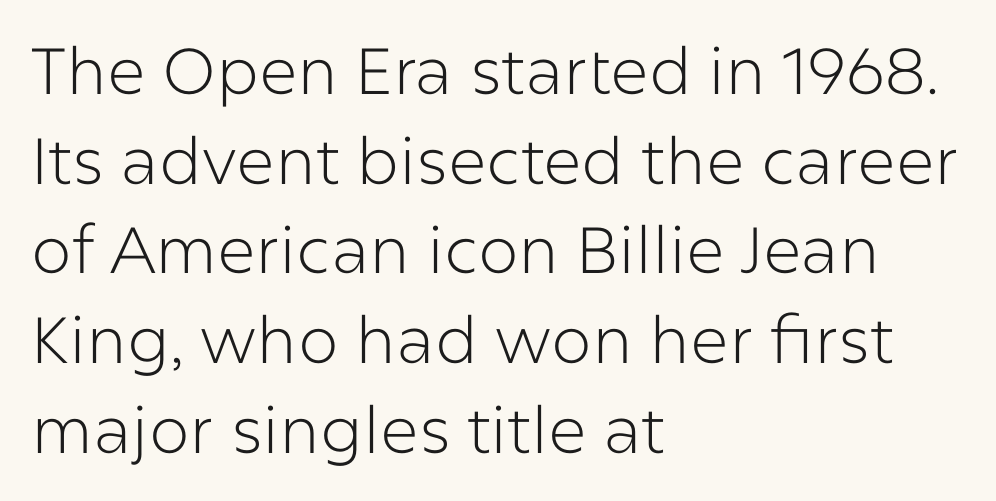
{"serif": "no", "italic": "no", "bold": "no", "weight": "light", "width": "normal", "stroke_contrast": "low", "x_height": "medium", "monospaced": "no", "underline": "no", "align": "left", "line_spacing": "normal", "line_spacing_ratio": 1.38, "letter_spacing": "normal", "letter_spacing_em": 0.0, "glyph_px": 65}
